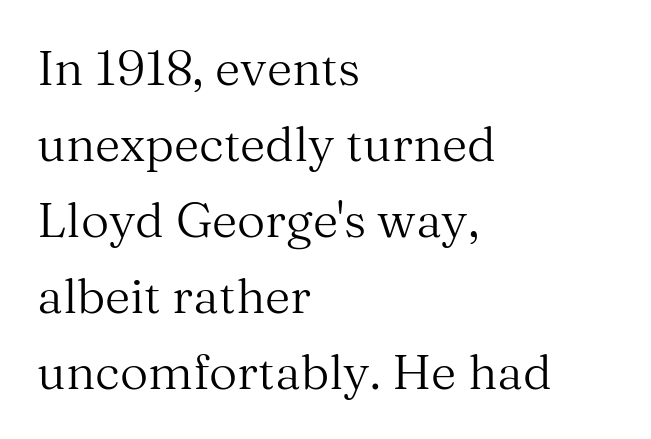
Q: Is the text bold? A: No.
Q: Is the text italic (slanted)? A: No, it is upright.
Q: Is the typeface a serif or a sans-serif typeface? A: Serif.
Q: Is the text underlined? A: No.
Q: How is the paragraph aligned? A: Left-aligned.
Q: Is the spacing between letters normal or unusually wide? A: Normal.
Q: Is the spacing between lines tight, normal or loose? A: Normal.
Q: Width (condensed, normal, or wide)? A: Normal.
Q: Stroke contrast? A: Medium.
Q: x-height? A: Medium.
Q: Monospaced? A: No.
